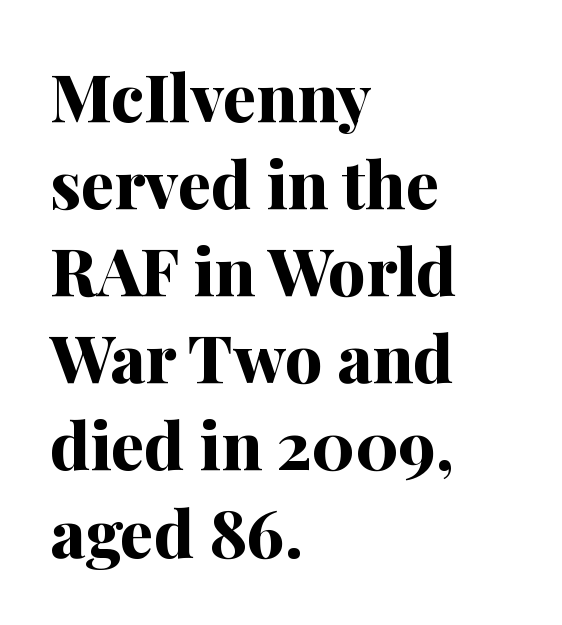
{"serif": "yes", "italic": "no", "bold": "yes", "weight": "bold", "width": "normal", "stroke_contrast": "medium", "x_height": "medium", "monospaced": "no", "underline": "no", "align": "left", "line_spacing": "normal", "line_spacing_ratio": 1.32, "letter_spacing": "normal", "letter_spacing_em": 0.0, "glyph_px": 66}
